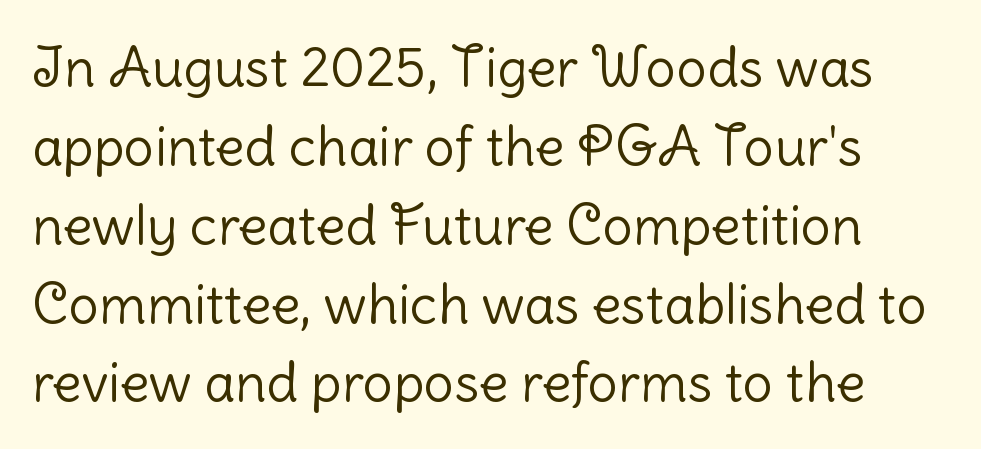
The passage shown is typed in a proportional face where columns would drift. How are the letters spaced? Ordinarily, with no added tracking. The passage shown is not bold in any degree. The type family on display is of the sans-serif kind. Rule under the text: the space is simply empty. Compared with typical paragraphs, the rows here are spaced about the same.
